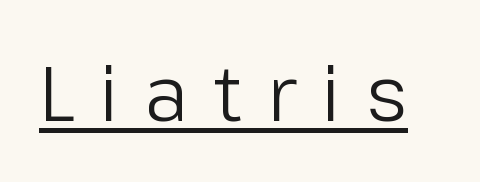
Q: Is the text bold? A: No.
Q: Is the text italic (slanted)? A: No, it is upright.
Q: Is the typeface a serif or a sans-serif typeface? A: Sans-serif.
Q: Is the text underlined? A: Yes.
Q: Is the spacing between letters normal or unusually wide? A: Unusually wide.
Q: Width (condensed, normal, or wide)? A: Normal.
Q: Stroke contrast? A: Low.
Q: x-height? A: Medium.
Q: Monospaced? A: No.
